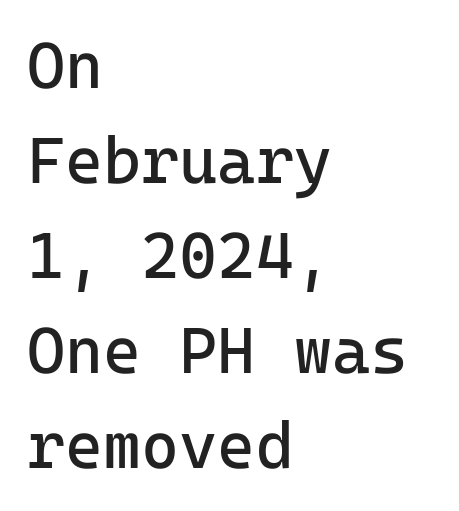
Q: Is the text bold? A: No.
Q: Is the text italic (slanted)? A: No, it is upright.
Q: Is the typeface a serif or a sans-serif typeface? A: Sans-serif.
Q: Is the text underlined? A: No.
Q: How is the paragraph aligned? A: Left-aligned.
Q: Is the spacing between letters normal or unusually wide? A: Normal.
Q: Is the spacing between lines tight, normal or loose? A: Normal.
Q: Width (condensed, normal, or wide)? A: Normal.
Q: Stroke contrast? A: Low.
Q: x-height? A: Medium.
